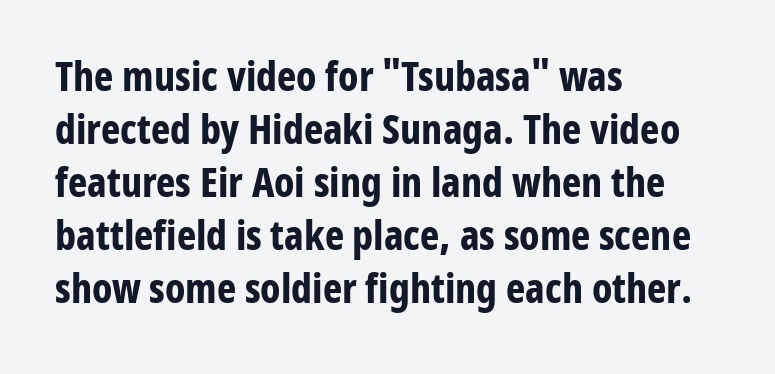
The image shows 41 px bold, condensed sans-serif type, upright; set left-aligned, normal line spacing (1.29x), normal letter spacing, not underlined; low stroke contrast and a medium x-height.
